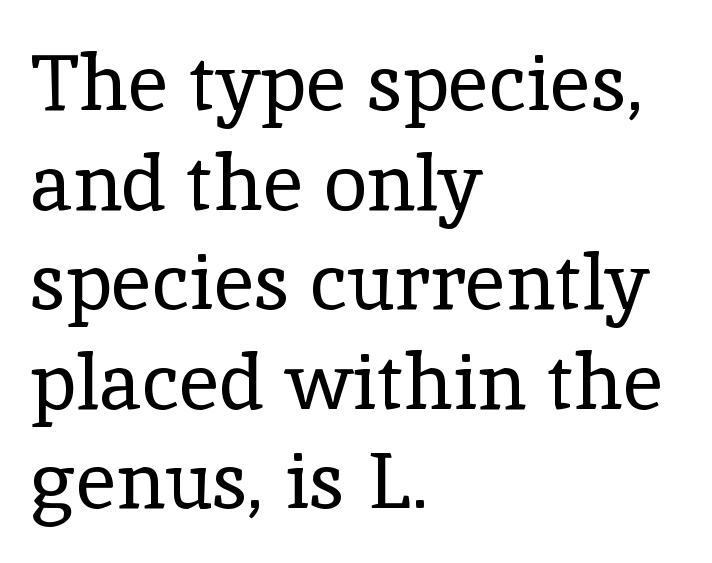
Q: Is the text bold? A: No.
Q: Is the text italic (slanted)? A: No, it is upright.
Q: Is the typeface a serif or a sans-serif typeface? A: Serif.
Q: Is the text underlined? A: No.
Q: How is the paragraph aligned? A: Left-aligned.
Q: Is the spacing between letters normal or unusually wide? A: Normal.
Q: Is the spacing between lines tight, normal or loose? A: Normal.
Q: Width (condensed, normal, or wide)? A: Normal.
Q: x-height? A: Medium.
Q: Monospaced? A: No.
